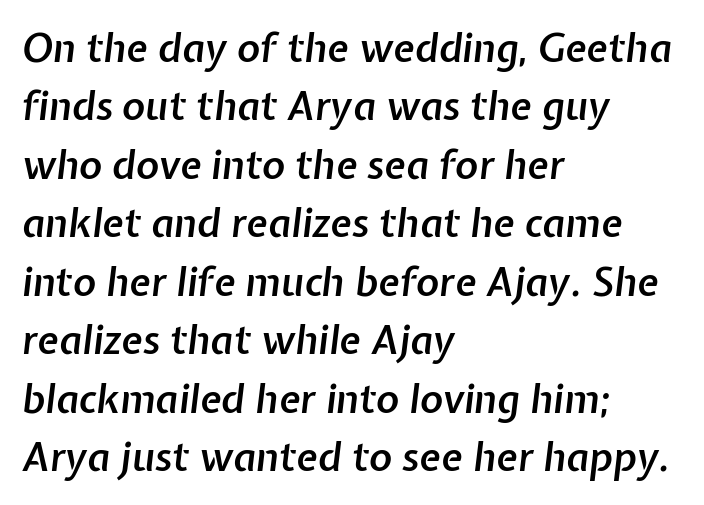
The image shows 39 px semibold type, italic (leaning right); set left-aligned, normal line spacing (1.5x), normal letter spacing, not underlined; low stroke contrast and a medium x-height.
